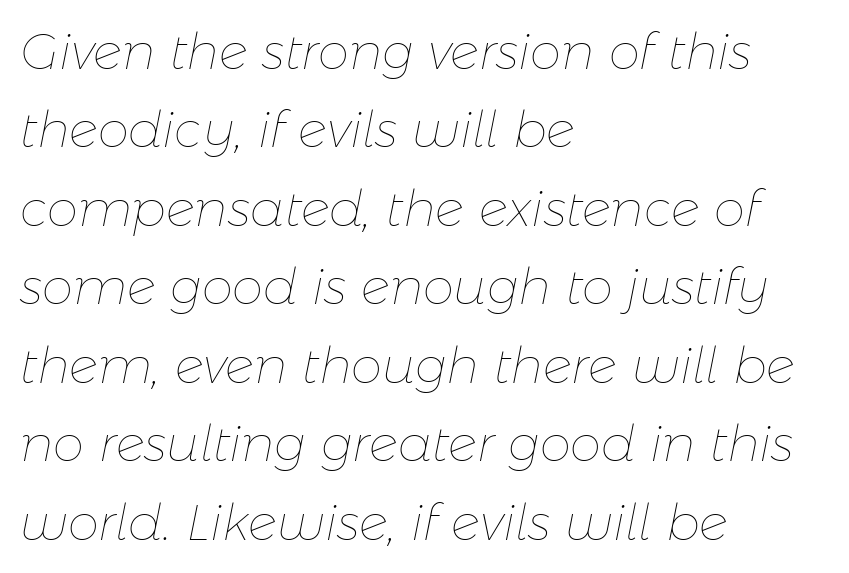
The image shows 50 px thin type, italic (leaning right); set left-aligned, normal line spacing (1.57x), normal letter spacing, not underlined; low stroke contrast and a medium x-height.
